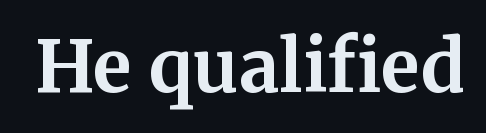
The image shows 72 px bold serif type, upright; set normal letter spacing, not underlined; medium stroke contrast and a medium x-height.
